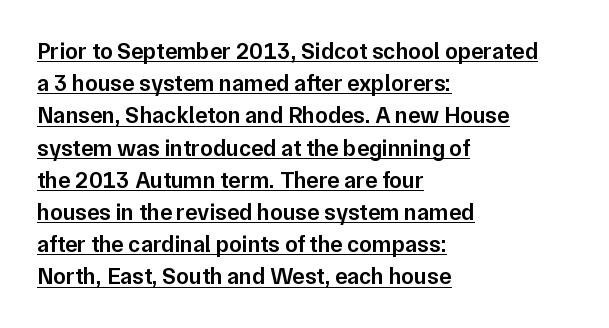
The rows are spaced the way most documents space them. Every word sits above its own underline. Horizontal alignment here is leftward, the default for most running prose. No extra tracking has been applied to these lines.
